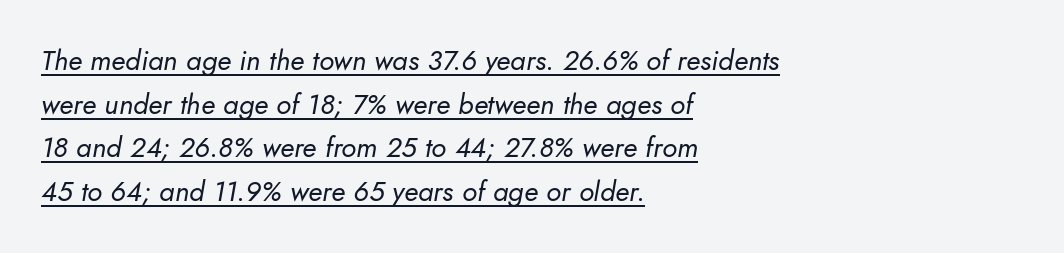
{"italic": "yes", "lean": "right", "slant_degrees": 10, "bold": "no", "weight": "regular", "width": "normal", "stroke_contrast": "low", "x_height": "small", "monospaced": "no", "underline": "yes", "align": "left", "line_spacing": "normal", "line_spacing_ratio": 1.56, "letter_spacing": "normal", "letter_spacing_em": 0.0, "glyph_px": 28}
